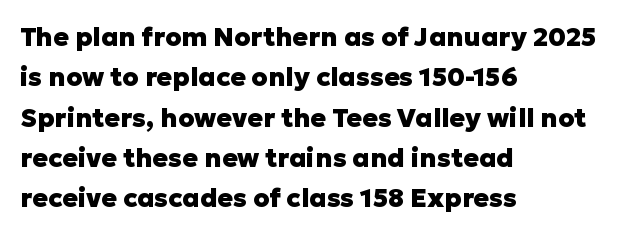
A classic flush-left, rag-right setting is used for this passage. Rows of type keep a routine distance in the vertical direction. Descenders are the only things crossing below the line. The strokes are fattened all the way to bold. Tracking value appears to be zero — textbook default spacing.
